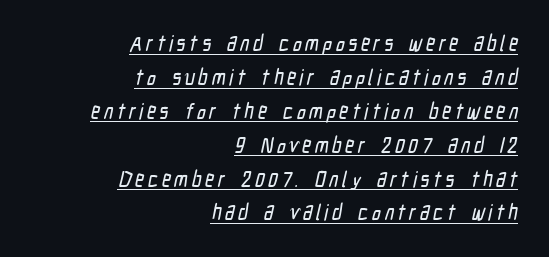
Every row of glyphs terminates at an identical x-position on the right. What's the leading like? Ordinary, nothing unusual. Beneath each row of characters lies a ruled line.
